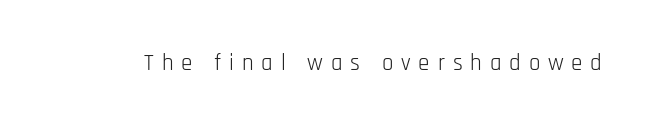
Q: Is the text bold? A: No.
Q: Is the text italic (slanted)? A: No, it is upright.
Q: Is the text underlined? A: No.
Q: Is the spacing between letters normal or unusually wide? A: Unusually wide.
